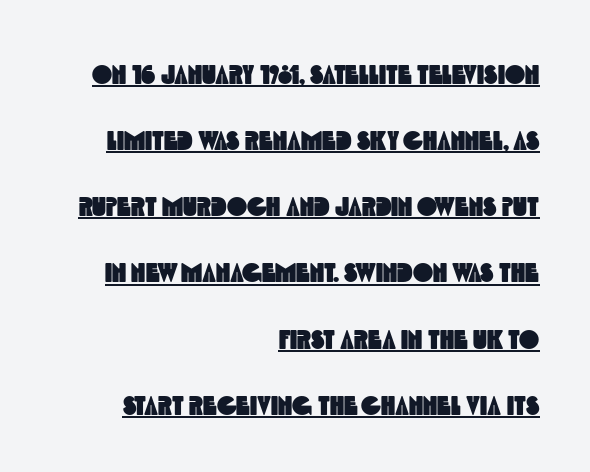
Line ends are locked; line starts wander. The leading is generous, giving the passage an open texture. The rendering keeps characters at their native spacing. Descenders here cross a horizontal rule under the line.
